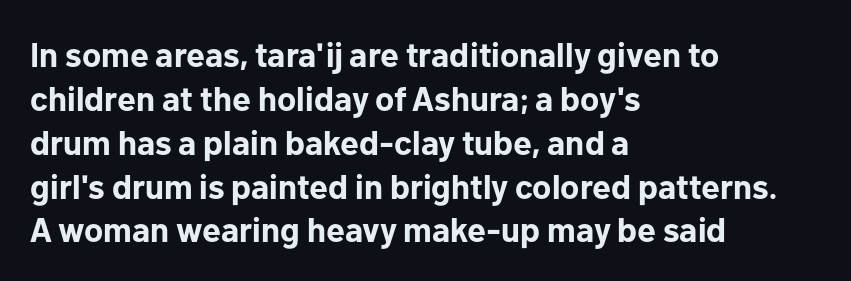
{"serif": "no", "italic": "no", "bold": "yes", "weight": "bold", "width": "normal", "stroke_contrast": "low", "x_height": "medium", "monospaced": "no", "underline": "no", "align": "left", "line_spacing": "normal", "line_spacing_ratio": 1.29, "letter_spacing": "normal", "letter_spacing_em": 0.0, "glyph_px": 34}
